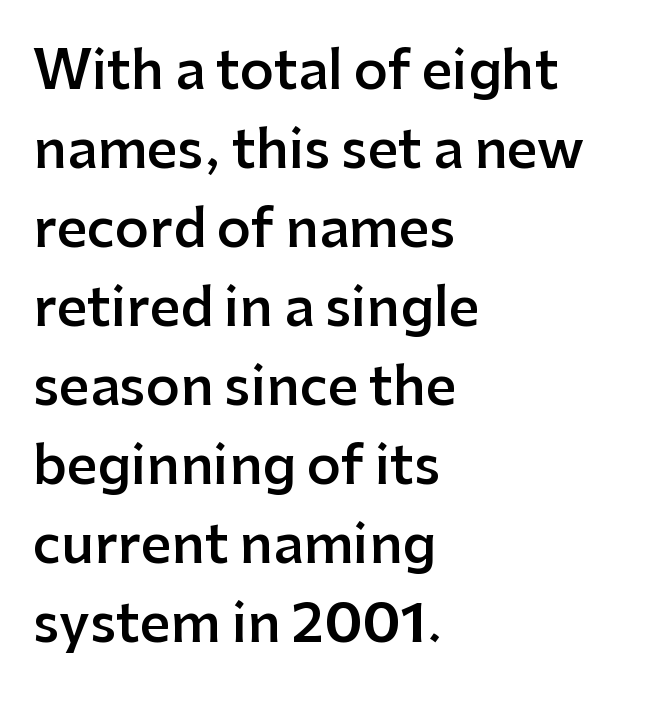
Q: Is the text bold? A: Semi-bold.
Q: Is the text italic (slanted)? A: No, it is upright.
Q: Is the typeface a serif or a sans-serif typeface? A: Sans-serif.
Q: Is the text underlined? A: No.
Q: How is the paragraph aligned? A: Left-aligned.
Q: Is the spacing between letters normal or unusually wide? A: Normal.
Q: Is the spacing between lines tight, normal or loose? A: Normal.
Q: Width (condensed, normal, or wide)? A: Normal.
Q: Stroke contrast? A: Low.
Q: x-height? A: Medium.
Q: Monospaced? A: No.
